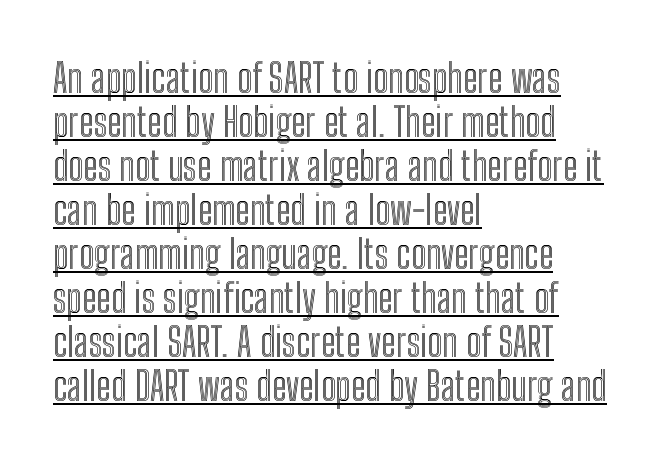
The image shows 40 px condensed type, upright; set left-aligned, tight line spacing (1.1x), normal letter spacing, underlined; a medium x-height.
